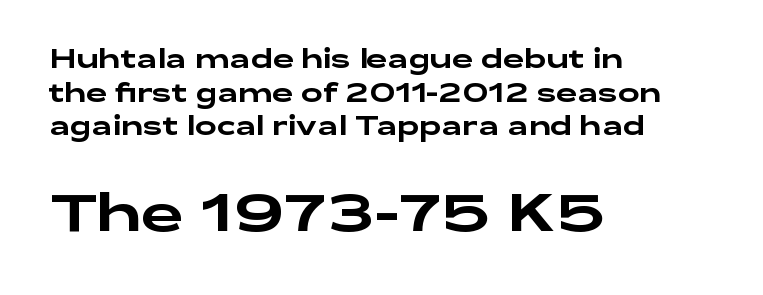
{"serif": "no", "italic": "no", "width": "wide", "stroke_contrast": "low", "x_height": "medium", "monospaced": "no", "underline": "no", "align": "left", "line_spacing": "normal", "line_spacing_ratio": 1.29, "letter_spacing": "normal", "letter_spacing_em": 0.0, "larger_block": "second", "size_ratio": 2.04, "glyph_px": 53}
